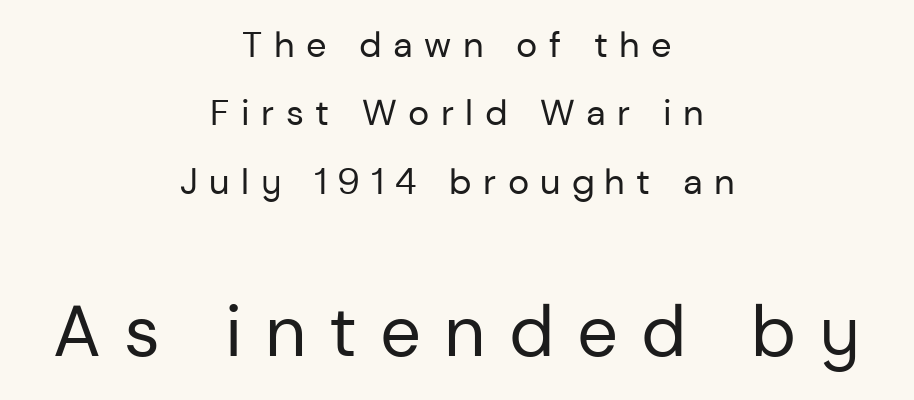
Q: Is the text bold? A: No.
Q: Is the text italic (slanted)? A: No, it is upright.
Q: Is the typeface a serif or a sans-serif typeface? A: Sans-serif.
Q: Is the text underlined? A: No.
Q: How is the paragraph aligned? A: Centered.
Q: Is the spacing between letters normal or unusually wide? A: Unusually wide.
Q: Is the spacing between lines tight, normal or loose? A: Loose.
Q: Which block of text is set in a larger size, the first (top) or the second (bottom)? A: The second (bottom) one.
Q: Width (condensed, normal, or wide)? A: Normal.
Q: Stroke contrast? A: Low.
Q: x-height? A: Medium.
Q: Monospaced? A: No.
